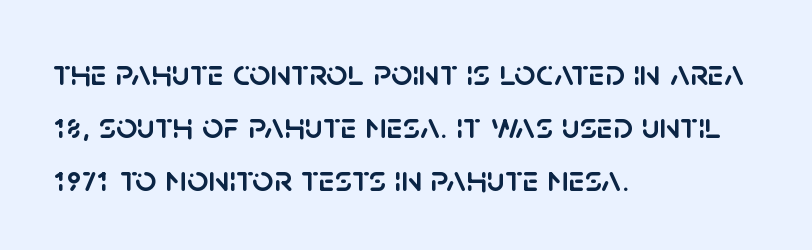
Q: Is the text italic (slanted)? A: No, it is upright.
Q: Is the typeface a serif or a sans-serif typeface? A: Sans-serif.
Q: Is the text underlined? A: No.
Q: How is the paragraph aligned? A: Left-aligned.
Q: Is the spacing between letters normal or unusually wide? A: Normal.
Q: Is the spacing between lines tight, normal or loose? A: Normal.
Q: Width (condensed, normal, or wide)? A: Normal.
Q: Stroke contrast? A: Low.
Q: x-height? A: Large.
Q: Monospaced? A: No.
